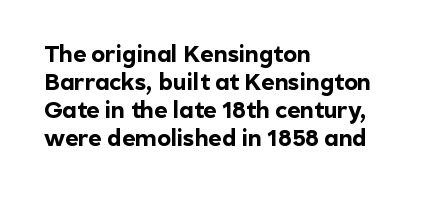
Look at the stroke-to-counter ratio: heavy, a bold. Ordinary non-slanted type is in use. The baseline area is clear. The setting favours the left margin, as ordinary paragraphs usually do. Look at the tracking — it's just the regular setting, nothing added.
